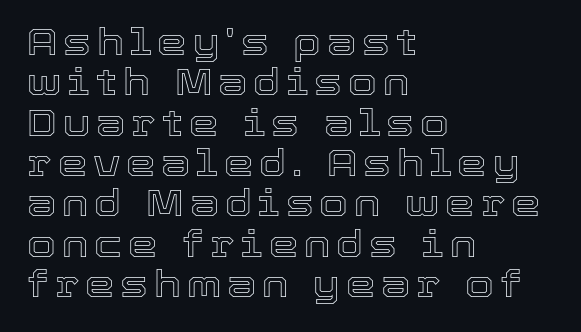
These lines are set flush left with a ragged right edge. Line spacing here is tight. Proportional: the letters do not fall into vertical columns. Plain, unruled lines of type.
